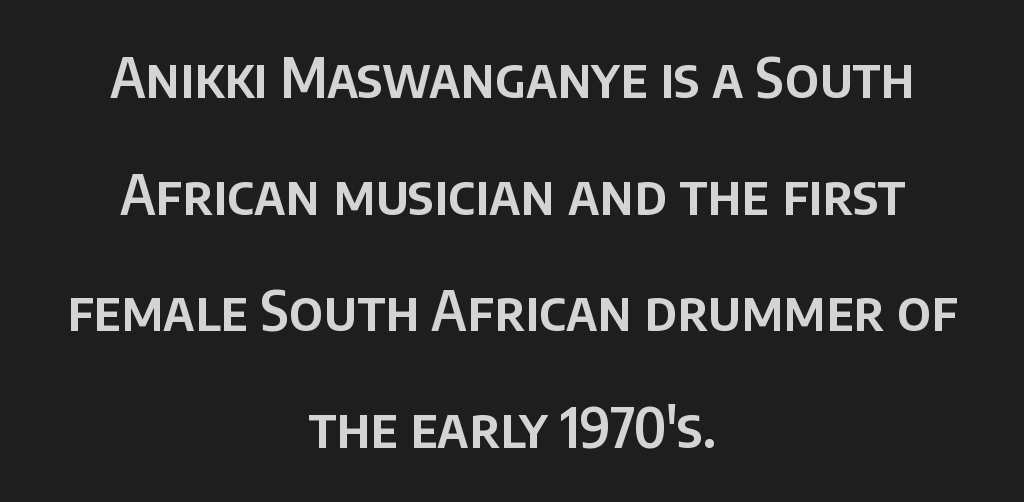
The image shows 54 px sans-serif type, upright; set centered, loose line spacing (2.16x), normal letter spacing, not underlined; low stroke contrast and a large x-height.
